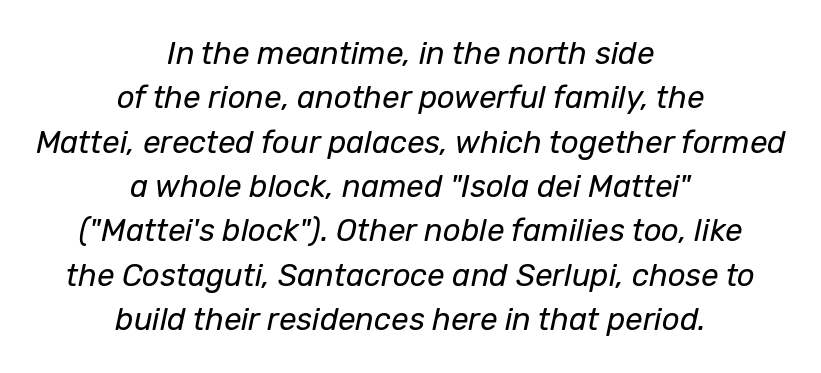
Lines of text with bare space underneath. A centered setting, common on invitations and titles, is used for this passage. Leading: standard. How are the letters spaced? Ordinarily, with no added tracking.
